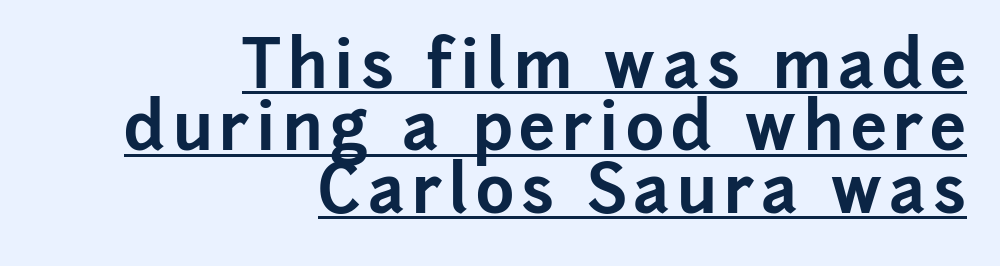
This is roman type, the default non-slanted kind. Check where the strokes stop: nothing finishes them off — pure sans. This is underlined copy, the kind a proofreader might mark for attention. The lines in this sample share a right terminus and differ only in where they begin. Here the designer chose a conventional face with non-uniform glyph widths. The passage shown is emphatically bold.
